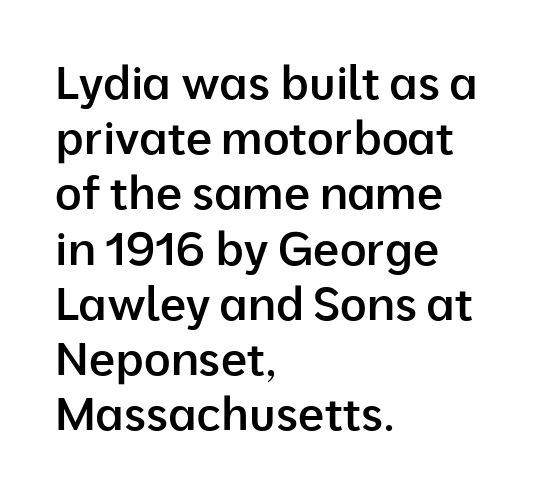
{"serif": "no", "italic": "no", "bold": "semi", "weight": "semibold", "width": "normal", "stroke_contrast": "low", "x_height": "medium", "monospaced": "no", "underline": "no", "align": "left", "line_spacing_ratio": 1.2, "letter_spacing": "normal", "letter_spacing_em": 0.0, "glyph_px": 46}
